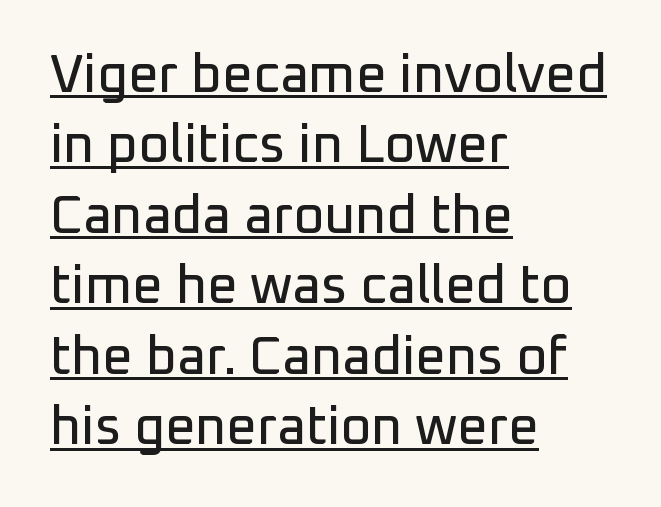
{"serif": "no", "italic": "no", "width": "normal", "stroke_contrast": "low", "x_height": "medium", "monospaced": "no", "underline": "yes", "align": "left", "line_spacing": "normal", "line_spacing_ratio": 1.33, "letter_spacing": "normal", "letter_spacing_em": 0.0, "glyph_px": 53}
